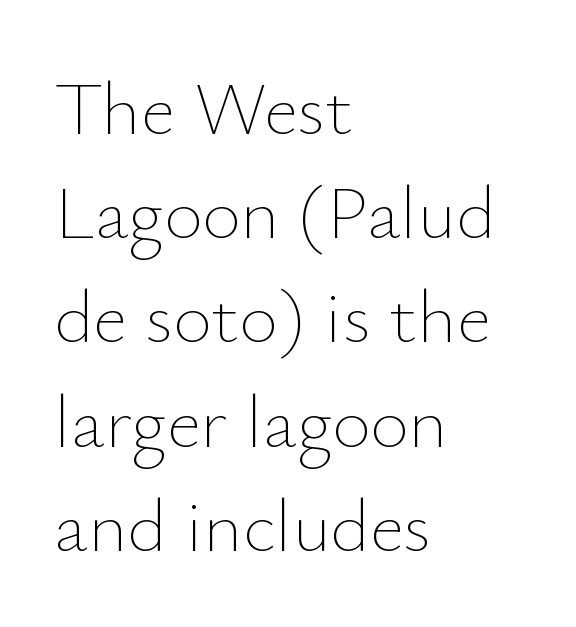
The vertical gap from one line to the next is medium. Weight: not bold — regular or lighter. The paragraph shown leans on its left margin. Here the designer chose a conventional face with non-uniform glyph widths. Just letters on the line, the space beneath them empty. Tracking here is standard; glyphs follow each other at the usual distance.
